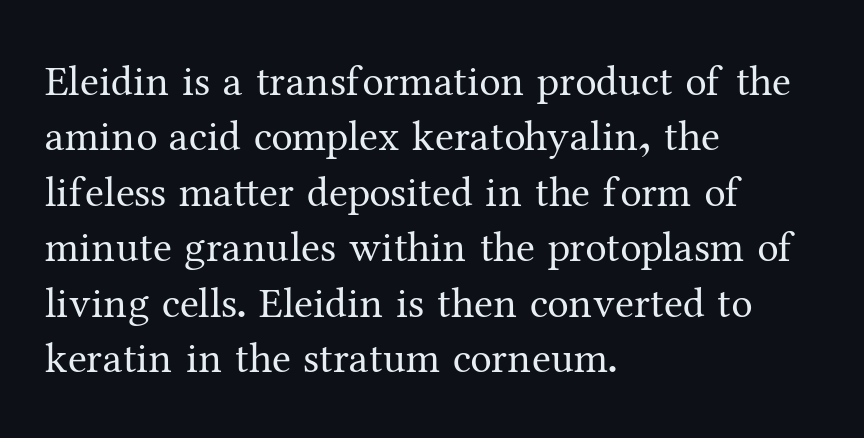
{"serif": "yes", "italic": "no", "bold": "no", "weight": "regular", "width": "normal", "stroke_contrast": "medium", "x_height": "medium", "monospaced": "no", "underline": "no", "align": "left", "line_spacing": "normal", "line_spacing_ratio": 1.29, "letter_spacing": "normal", "letter_spacing_em": 0.0, "glyph_px": 43}
